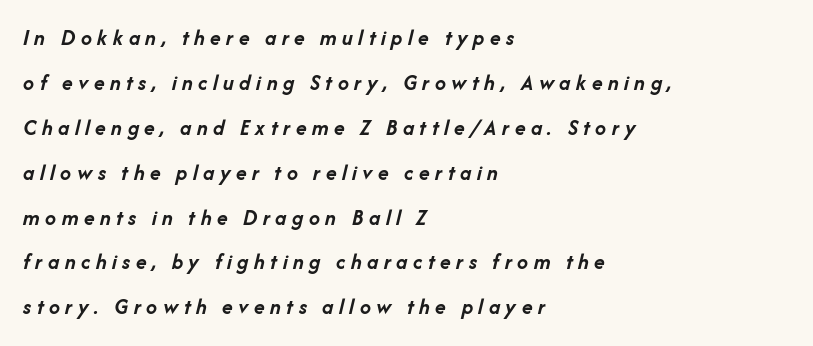
Q: Is the text bold? A: Yes.
Q: Is the text italic (slanted)? A: Yes, it leans right by about 14 degrees.
Q: Is the text underlined? A: No.
Q: How is the paragraph aligned? A: Left-aligned.
Q: Is the spacing between letters normal or unusually wide? A: Unusually wide.
Q: Is the spacing between lines tight, normal or loose? A: Loose.
